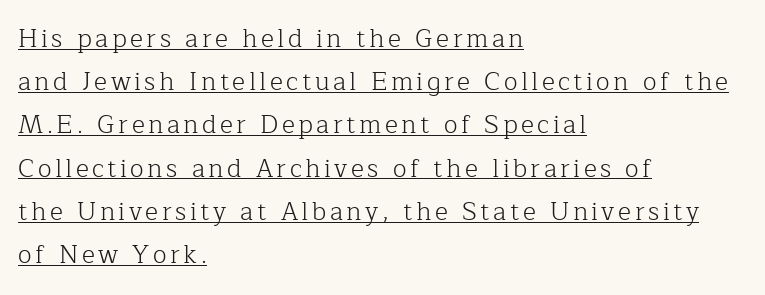
The strokes are not fattened; the text isn't bold. Designer's note — italics off, roman on. Horizontally, the lines are justified to the leading edge only. These characters rest on top of a visible drawn line.
